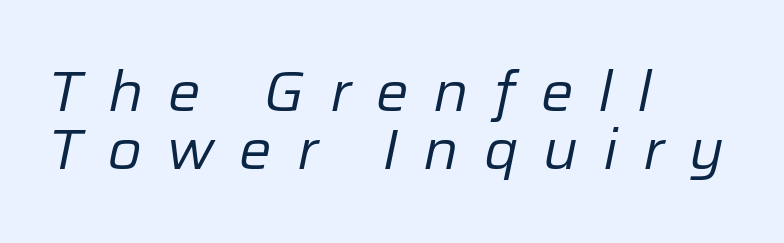
{"italic": "yes", "lean": "right", "slant_degrees": 12, "bold": "no", "weight": "regular", "width": "normal", "stroke_contrast": "low", "x_height": "medium", "monospaced": "no", "underline": "no", "align": "left", "line_spacing": "tight", "line_spacing_ratio": 1.06, "letter_spacing": "wide", "letter_spacing_em": 0.45, "glyph_px": 55}
